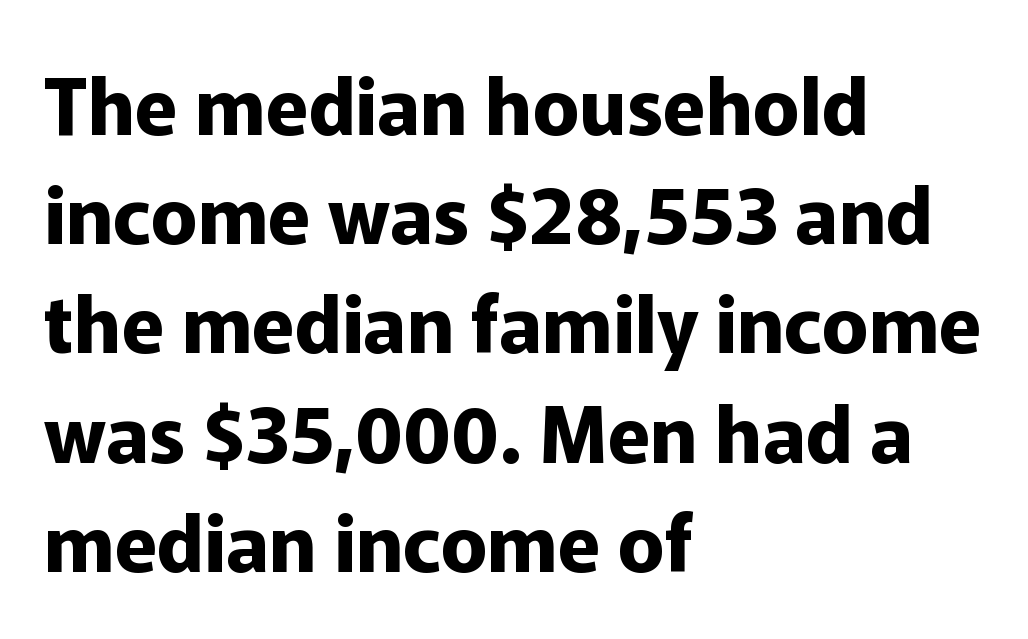
These lines stack with their left ends in a neat column. Each letter's strokes conclude bluntly, with no projecting serifs. The rendering keeps characters at their native spacing. Heavy, bold letterforms. Nope, not italic — everything's standing straight. Descender tails drop into unmarked territory.
